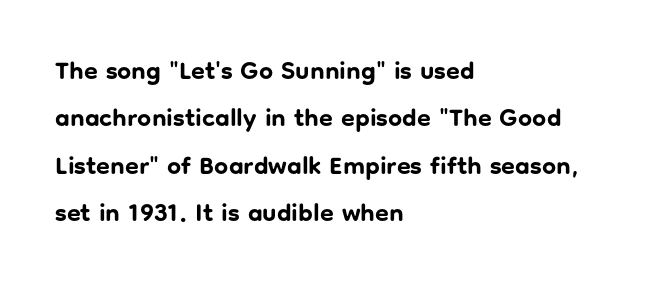
{"italic": "no", "bold": "yes", "underline": "no", "align": "left", "line_spacing": "loose", "line_spacing_ratio": 1.9, "letter_spacing": "normal", "letter_spacing_em": 0.0, "glyph_px": 25}
